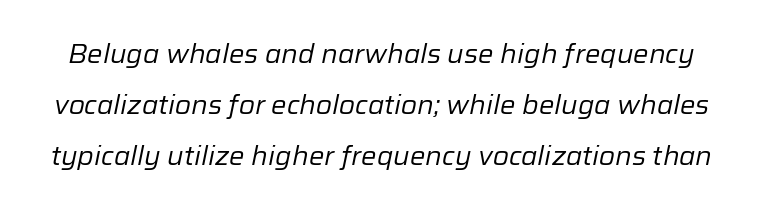
Q: Is the text bold? A: No.
Q: Is the text italic (slanted)? A: Yes, it leans right by about 12 degrees.
Q: Is the text underlined? A: No.
Q: Is the spacing between letters normal or unusually wide? A: Normal.
Q: Is the spacing between lines tight, normal or loose? A: Loose.
